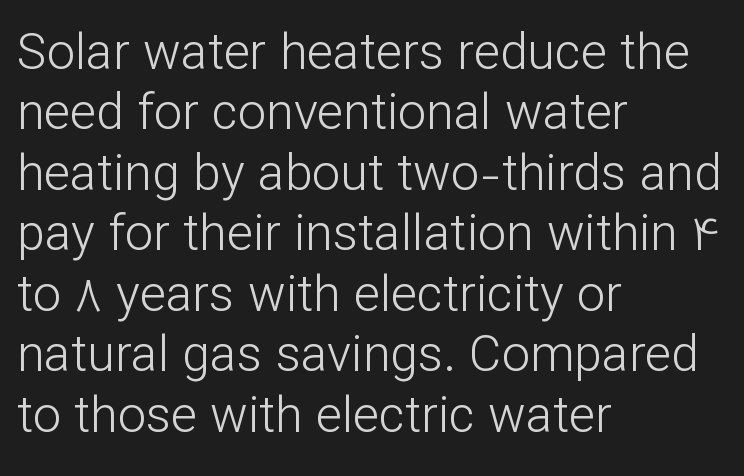
Q: Is the text bold? A: No.
Q: Is the text italic (slanted)? A: No, it is upright.
Q: Is the typeface a serif or a sans-serif typeface? A: Sans-serif.
Q: Is the text underlined? A: No.
Q: How is the paragraph aligned? A: Left-aligned.
Q: Is the spacing between letters normal or unusually wide? A: Normal.
Q: Width (condensed, normal, or wide)? A: Normal.
Q: Stroke contrast? A: Low.
Q: x-height? A: Medium.
Q: Monospaced? A: No.
